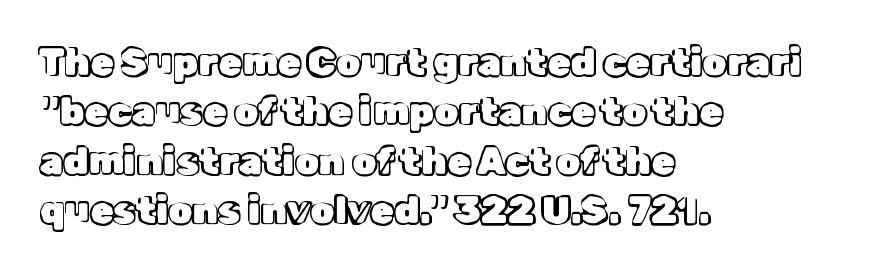
Q: Is the text italic (slanted)? A: No, it is upright.
Q: Is the text underlined? A: No.
Q: How is the paragraph aligned? A: Left-aligned.
Q: Is the spacing between letters normal or unusually wide? A: Normal.
Q: Is the spacing between lines tight, normal or loose? A: Normal.
Q: Width (condensed, normal, or wide)? A: Normal.
Q: x-height? A: Medium.
Q: Monospaced? A: No.
